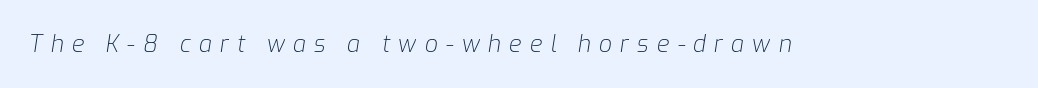
The image shows 23 px text type, italic (leaning right); set unusually wide letter spacing (+0.35 em), not underlined.
